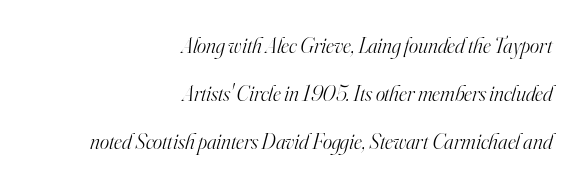
Q: Is the text bold? A: No.
Q: Is the text italic (slanted)? A: Yes, it leans right by about 16 degrees.
Q: Is the text underlined? A: No.
Q: How is the paragraph aligned? A: Right-aligned.
Q: Is the spacing between letters normal or unusually wide? A: Normal.
Q: Is the spacing between lines tight, normal or loose? A: Loose.
